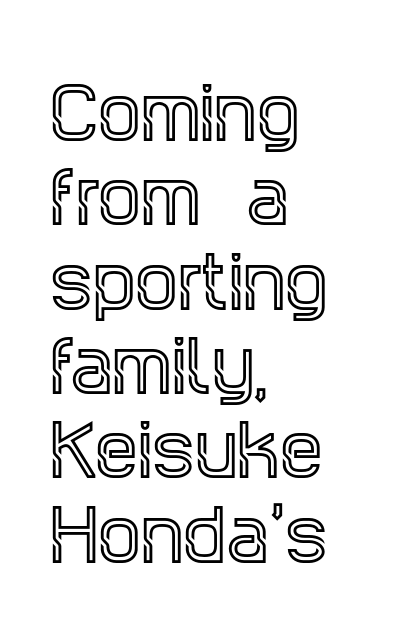
Q: Is the text italic (slanted)? A: No, it is upright.
Q: Is the typeface a serif or a sans-serif typeface? A: Serif.
Q: Is the text underlined? A: No.
Q: How is the paragraph aligned? A: Left-aligned.
Q: Is the spacing between letters normal or unusually wide? A: Normal.
Q: Width (condensed, normal, or wide)? A: Condensed.
Q: x-height? A: Large.
Q: Monospaced? A: No.
